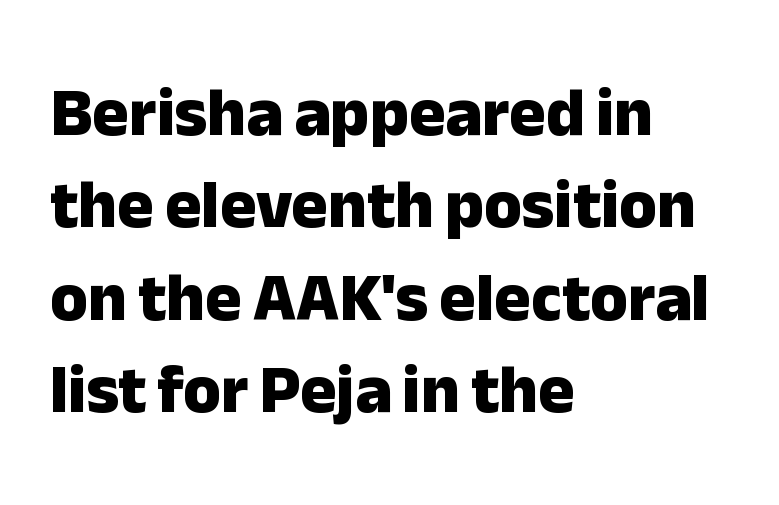
In CSS terms this would be text-align: left. The line-height multiplier appears to be the usual default. Typesetter's note: full bold, strokes at maximum text heaviness. Observe the ordinary spacing: letters are neighbours, not strangers. The glyphs are unaccompanied by any horizontal stroke below them.
